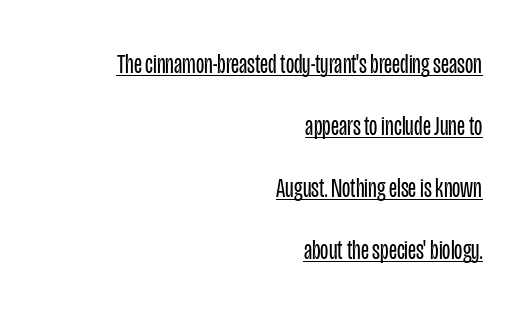
Q: Is the text bold? A: No.
Q: Is the text italic (slanted)? A: No, it is upright.
Q: Is the text underlined? A: Yes.
Q: How is the paragraph aligned? A: Right-aligned.
Q: Is the spacing between letters normal or unusually wide? A: Normal.
Q: Is the spacing between lines tight, normal or loose? A: Loose.
